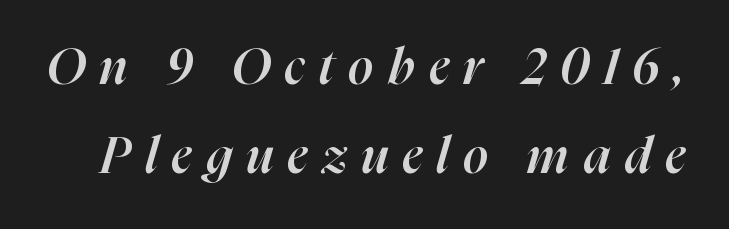
Q: Is the text bold? A: Semi-bold.
Q: Is the text italic (slanted)? A: Yes, it leans right by about 16 degrees.
Q: Is the text underlined? A: No.
Q: Is the spacing between letters normal or unusually wide? A: Unusually wide.
Q: Width (condensed, normal, or wide)? A: Normal.
Q: Stroke contrast? A: High.
Q: x-height? A: Medium.
Q: Monospaced? A: No.
